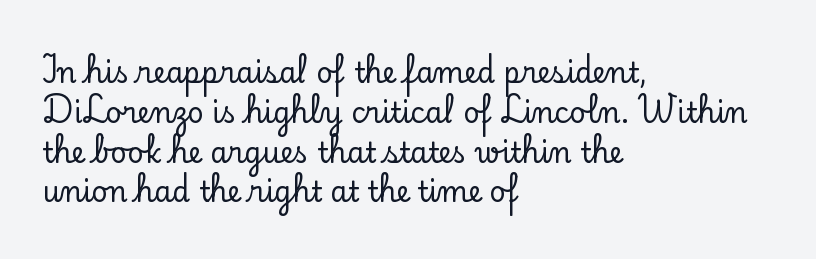
{"serif": "yes", "italic": "no", "width": "normal", "stroke_contrast": "low", "x_height": "small", "monospaced": "no", "underline": "no", "align": "left", "line_spacing": "normal", "line_spacing_ratio": 1.42, "letter_spacing": "normal", "letter_spacing_em": 0.0, "glyph_px": 28}
